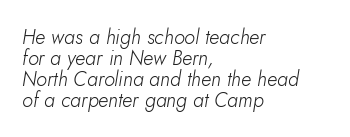
The letterforms sit shoulder to shoulder at normal distance. This rendering uses left alignment, leaving the right contour irregular. The glyphs look as if they've been sheared to an angle. Vertical spacing — tight. Glance below the letters and you will spot only blank space. The font sits on the lighter half of the weight spectrum, regular included.
